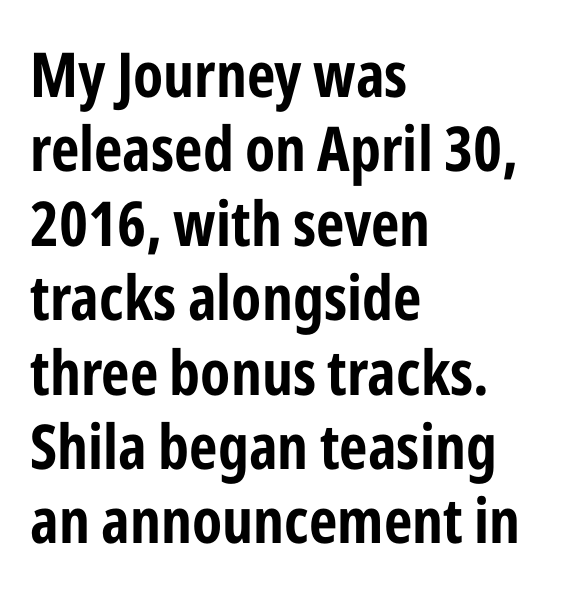
Q: Is the text bold? A: Yes.
Q: Is the text italic (slanted)? A: No, it is upright.
Q: Is the typeface a serif or a sans-serif typeface? A: Sans-serif.
Q: Is the text underlined? A: No.
Q: How is the paragraph aligned? A: Left-aligned.
Q: Is the spacing between letters normal or unusually wide? A: Normal.
Q: Width (condensed, normal, or wide)? A: Condensed.
Q: Stroke contrast? A: Low.
Q: x-height? A: Medium.
Q: Monospaced? A: No.
